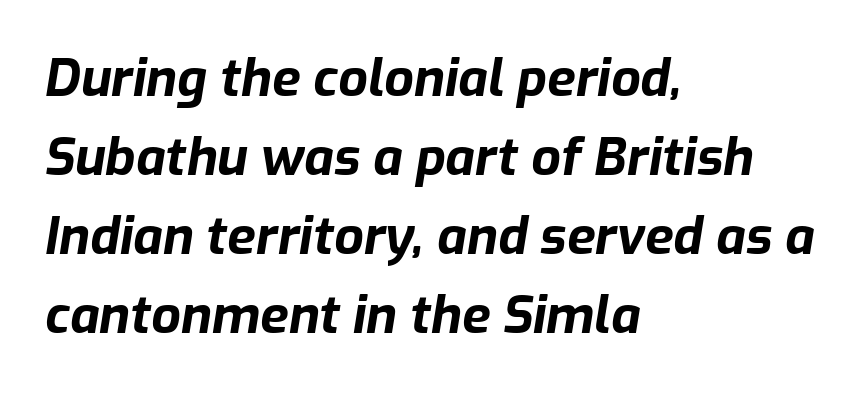
{"italic": "yes", "lean": "right", "slant_degrees": 9, "bold": "yes", "weight": "bold", "width": "normal", "stroke_contrast": "low", "x_height": "medium", "monospaced": "no", "underline": "no", "align": "left", "line_spacing": "normal", "line_spacing_ratio": 1.52, "letter_spacing": "normal", "letter_spacing_em": 0.0, "glyph_px": 52}
